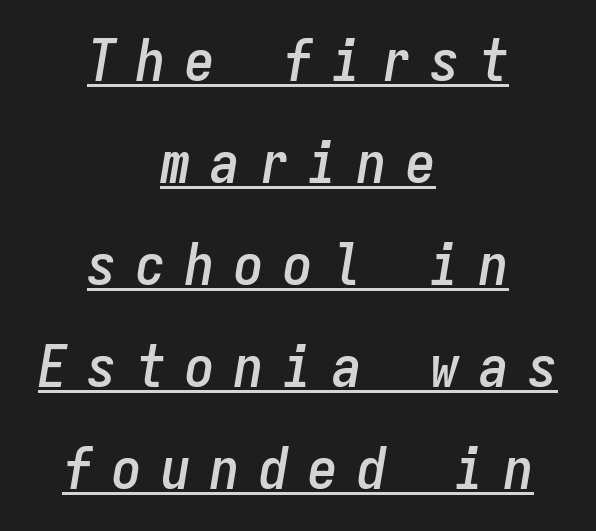
{"italic": "yes", "lean": "right", "slant_degrees": 9, "width": "condensed", "stroke_contrast": "low", "x_height": "medium", "monospaced": "yes", "underline": "yes", "align": "center", "line_spacing_ratio": 1.73, "letter_spacing": "wide", "letter_spacing_em": 0.33, "glyph_px": 59}
